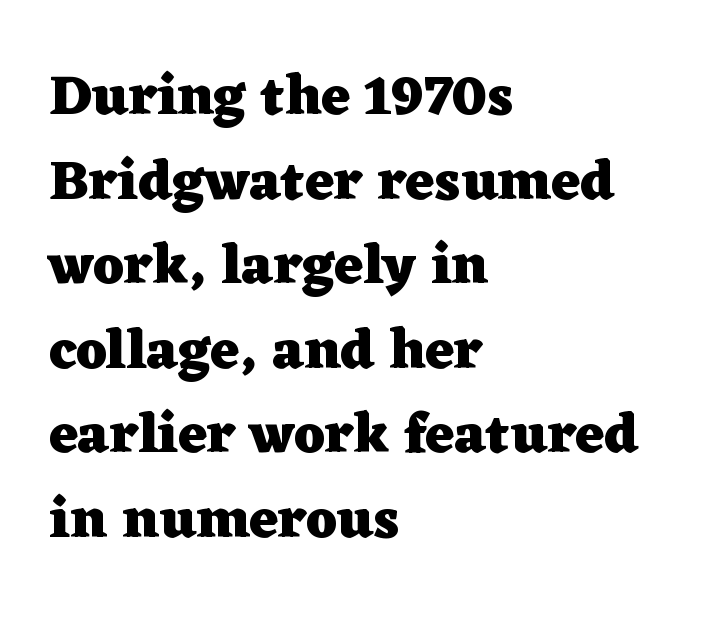
Q: Is the text bold? A: Yes.
Q: Is the text italic (slanted)? A: No, it is upright.
Q: Is the typeface a serif or a sans-serif typeface? A: Serif.
Q: Is the text underlined? A: No.
Q: How is the paragraph aligned? A: Left-aligned.
Q: Is the spacing between letters normal or unusually wide? A: Normal.
Q: Is the spacing between lines tight, normal or loose? A: Normal.
Q: Width (condensed, normal, or wide)? A: Wide.
Q: Stroke contrast? A: Low.
Q: x-height? A: Medium.
Q: Monospaced? A: No.
